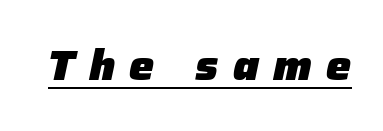
The image shows 42 px heavy type, italic (leaning right); set unusually wide letter spacing (+0.34 em), underlined; low stroke contrast and a medium x-height.
